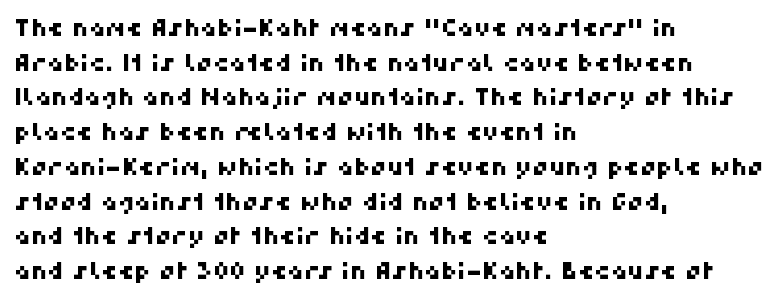
{"underline": "no", "align": "left", "line_spacing": "normal", "line_spacing_ratio": 1.51, "letter_spacing": "normal", "letter_spacing_em": 0.0, "glyph_px": 23}
